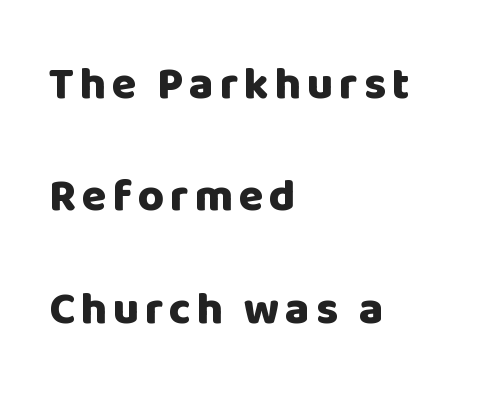
{"serif": "no", "italic": "no", "bold": "yes", "weight": "heavy", "width": "normal", "stroke_contrast": "low", "x_height": "large", "monospaced": "no", "underline": "no", "align": "left", "line_spacing": "loose", "line_spacing_ratio": 2.5, "glyph_px": 45}
